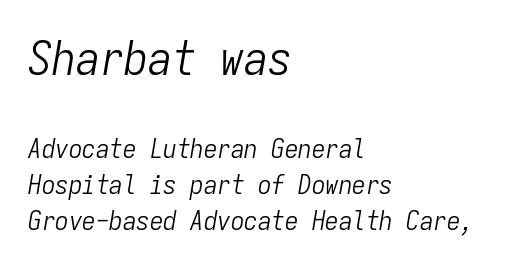
The image shows 48 px light, condensed type, italic (leaning right), monospaced; set left-aligned, normal line spacing (1.34x), normal letter spacing, not underlined; the first (top) block is 1.78x larger; low stroke contrast and a medium x-height.
